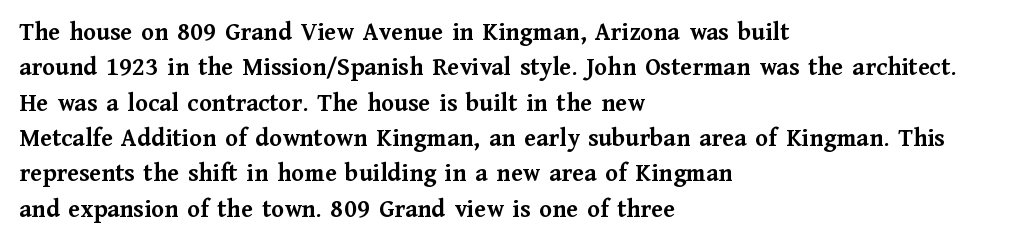
{"italic": "no", "bold": "yes", "underline": "no", "align": "left", "line_spacing": "normal", "line_spacing_ratio": 1.36, "letter_spacing": "normal", "letter_spacing_em": 0.0, "glyph_px": 26}
